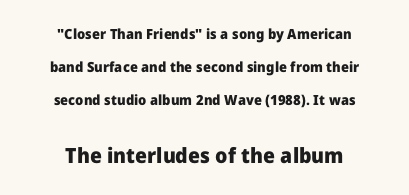
The type is set solid horizontally, with unmodified tracking. When letters stand straight like this, we call the style roman or upright. Thick stems and heavy bowls — unmistakably bold. Leftover space on each line is divided equally before and after the words. A great deal of white space separates one row of letters from the next.
